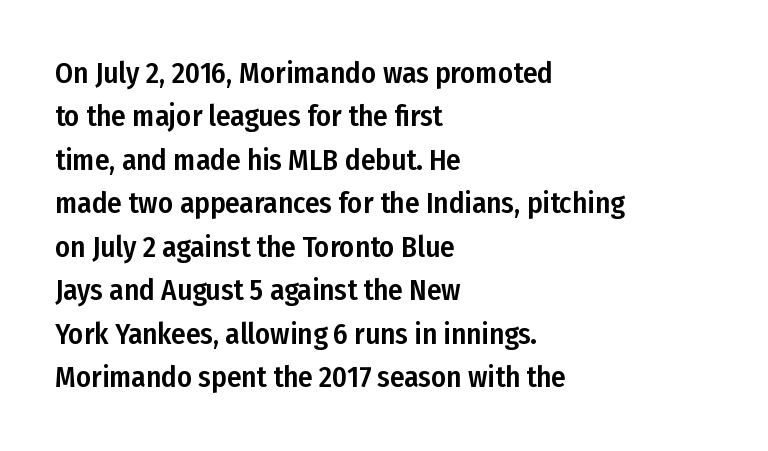
{"serif": "no", "italic": "no", "width": "condensed", "stroke_contrast": "low", "x_height": "medium", "monospaced": "no", "underline": "no", "align": "left", "line_spacing": "normal", "line_spacing_ratio": 1.5, "letter_spacing": "normal", "letter_spacing_em": 0.0, "glyph_px": 29}
